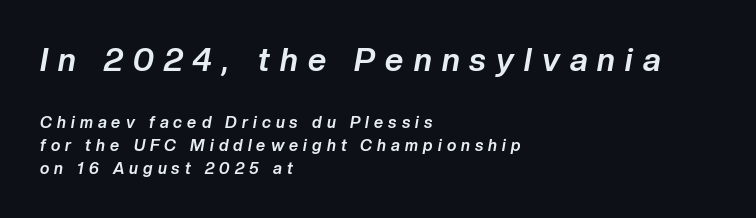
Q: Is the text bold? A: Yes.
Q: Is the text italic (slanted)? A: Yes, it leans right by about 10 degrees.
Q: Is the text underlined? A: No.
Q: How is the paragraph aligned? A: Left-aligned.
Q: Is the spacing between letters normal or unusually wide? A: Unusually wide.
Q: Is the spacing between lines tight, normal or loose? A: Normal.
Q: Which block of text is set in a larger size, the first (top) or the second (bottom)? A: The first (top) one.
Q: Width (condensed, normal, or wide)? A: Normal.
Q: Stroke contrast? A: Low.
Q: x-height? A: Medium.
Q: Monospaced? A: No.
